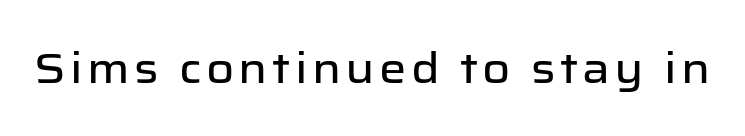
The axis of the letterforms is exactly vertical. Clear beneath every line of the passage. Think of a printed novel: that variable character pitch is what you see here. The text was rendered using a sans face with plain stroke endings.
